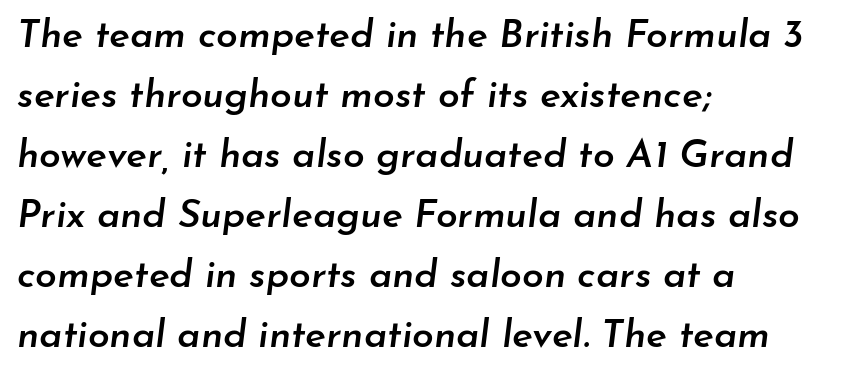
The image shows 39 px semibold type, italic (leaning right); set left-aligned, normal line spacing (1.54x), normal letter spacing, not underlined; low stroke contrast and a small x-height.
